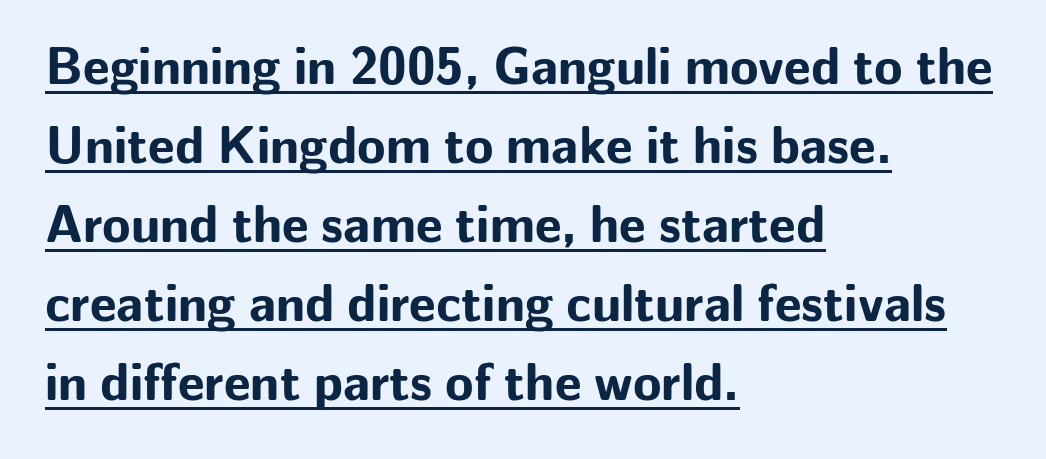
{"serif": "no", "italic": "no", "bold": "yes", "weight": "bold", "width": "normal", "stroke_contrast": "low", "x_height": "medium", "monospaced": "no", "underline": "yes", "align": "left", "line_spacing": "normal", "line_spacing_ratio": 1.52, "letter_spacing": "normal", "letter_spacing_em": 0.0, "glyph_px": 52}
